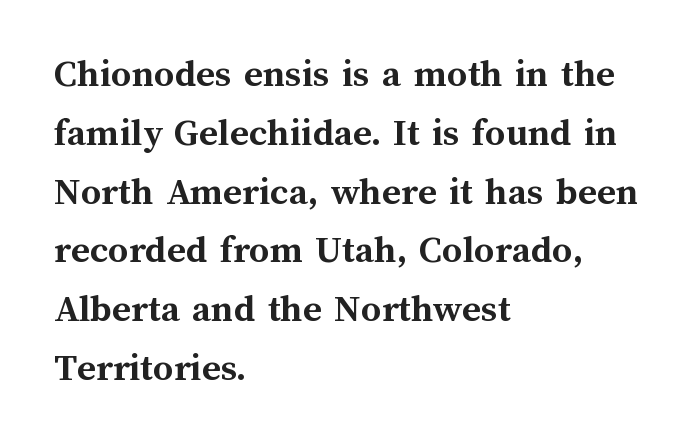
{"italic": "no", "bold": "yes", "weight": "semibold", "width": "normal", "stroke_contrast": "medium", "x_height": "medium", "monospaced": "no", "underline": "no", "align": "left", "line_spacing": "normal", "line_spacing_ratio": 1.47, "letter_spacing": "normal", "letter_spacing_em": 0.0, "glyph_px": 40}
